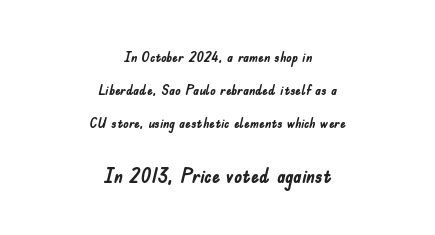
The image shows 20 px bold type; set centered, loose line spacing (2.35x), normal letter spacing, not underlined; the second (bottom) block is 1.43x larger.
